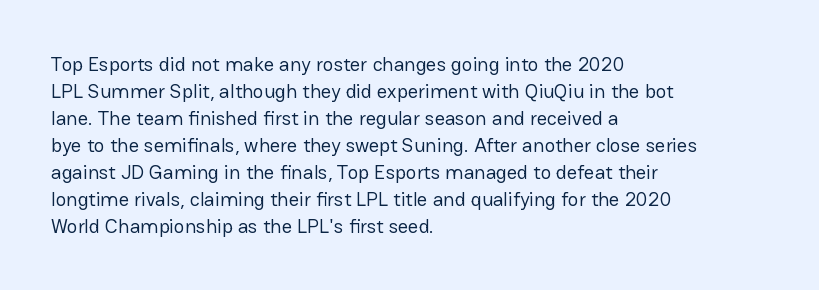
{"italic": "no", "bold": "no", "underline": "no", "align": "left", "line_spacing": "normal", "line_spacing_ratio": 1.35, "letter_spacing": "normal", "letter_spacing_em": 0.0, "glyph_px": 20}
